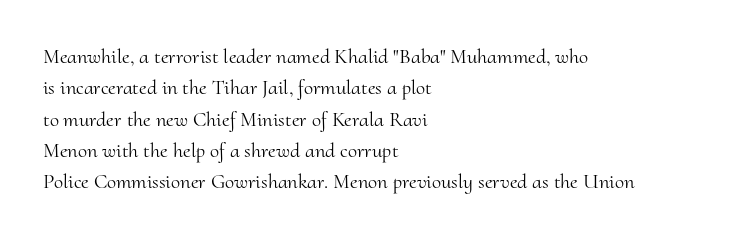
Q: Is the text bold? A: No.
Q: Is the text italic (slanted)? A: No, it is upright.
Q: Is the text underlined? A: No.
Q: How is the paragraph aligned? A: Left-aligned.
Q: Is the spacing between letters normal or unusually wide? A: Normal.
Q: Is the spacing between lines tight, normal or loose? A: Normal.
